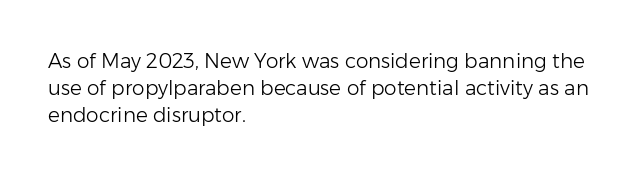
Q: Is the text bold? A: No.
Q: Is the text italic (slanted)? A: No, it is upright.
Q: Is the text underlined? A: No.
Q: How is the paragraph aligned? A: Left-aligned.
Q: Is the spacing between letters normal or unusually wide? A: Normal.
Q: Is the spacing between lines tight, normal or loose? A: Normal.
